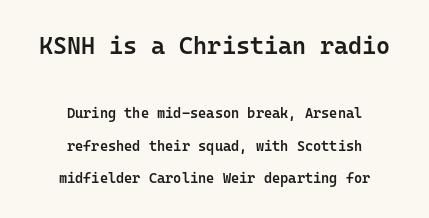
The letters stand straight up with perfectly vertical stems. The initial chunk of copy outweighs the following chunk in type size. Descenders hang freely into open space. The face used here is rendered with its standard letterfit. The face used here is a semibold: visibly heavier than regular, lighter than bold.
